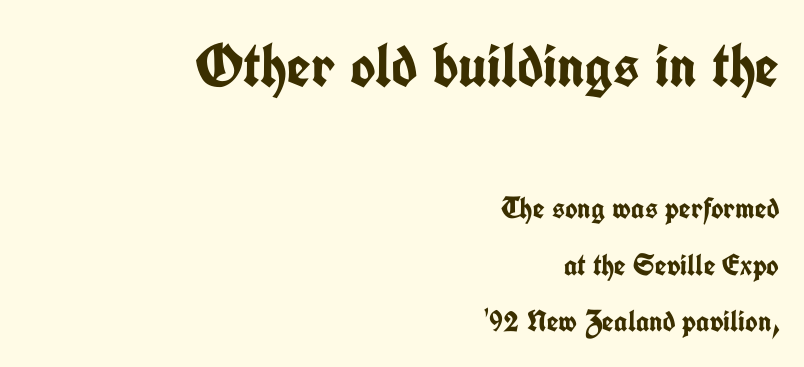
The image shows 61 px semibold, condensed sans-serif type, upright; set right-aligned, line spacing 1.88x, normal letter spacing, not underlined; the first (top) block is 2.03x larger; low stroke contrast and a medium x-height.
